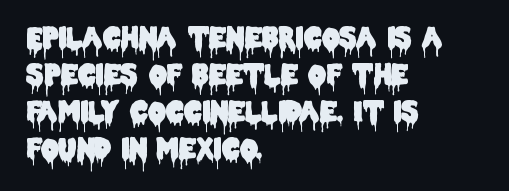
The image shows 28 px condensed sans-serif type, upright; set left-aligned, normal line spacing (1.32x), normal letter spacing, not underlined; low stroke contrast and a large x-height.
